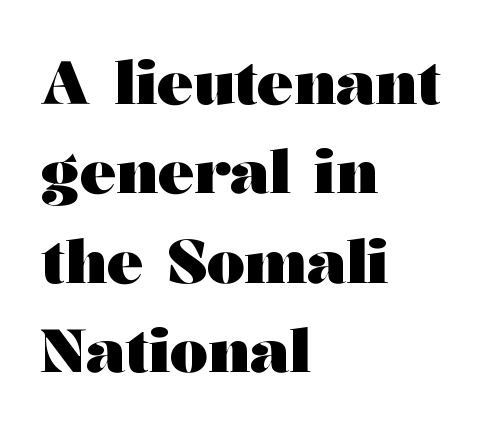
Character widths vary here, with narrow letters taking less room than wide ones. The line texture is even and compact thanks to regular tracking. Is there any slant? The stems are plumb. The passage shown is typeset with a serif family. Has an underline been added? It has not. All the whitespace from short lines collects on the right.
